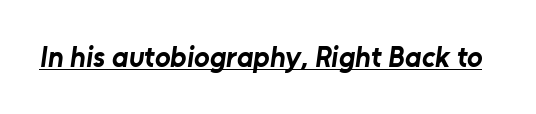
The image shows 29 px bold sans-serif type; set normal letter spacing, underlined; low stroke contrast and a medium x-height.
